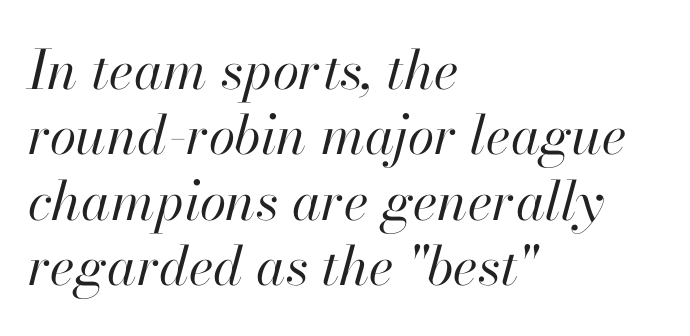
Stems and bowls with no extra thickness — not bold. If you drew a line through each stem, it would be angled. The type is set solid horizontally, with unmodified tracking. Where is the straight margin? On the left. The glyphs are unaccompanied by any horizontal stroke below them. This sample has the flowing, uneven cadence of proportional lettering.
